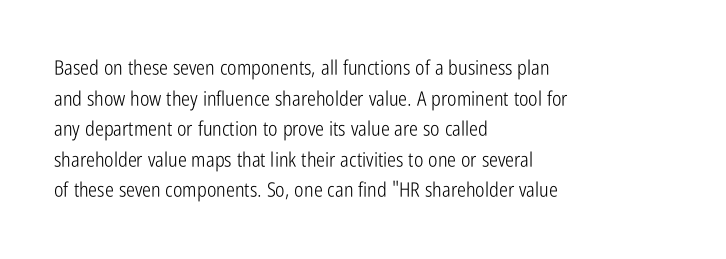
The image shows 20 px text type, upright; set left-aligned, normal line spacing (1.53x), normal letter spacing, not underlined.
